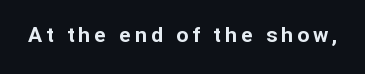
Posture: straight, roman, zero tilt. This is heavy type, rendered in bold. Bare-footed words on every line. The gaps between neighbouring characters are conspicuously large.
